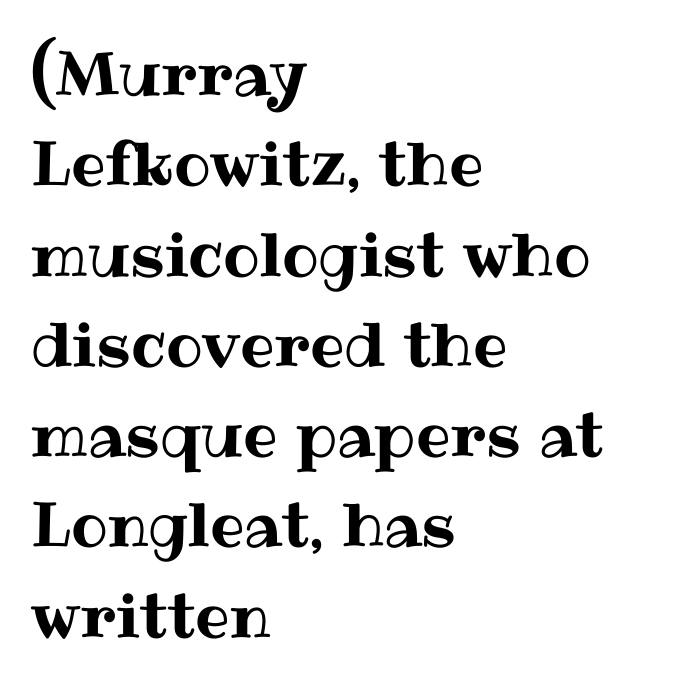
Q: Is the text italic (slanted)? A: No, it is upright.
Q: Is the text underlined? A: No.
Q: How is the paragraph aligned? A: Left-aligned.
Q: Is the spacing between letters normal or unusually wide? A: Normal.
Q: Is the spacing between lines tight, normal or loose? A: Normal.
Q: Width (condensed, normal, or wide)? A: Normal.
Q: Stroke contrast? A: Medium.
Q: x-height? A: Medium.
Q: Monospaced? A: No.
